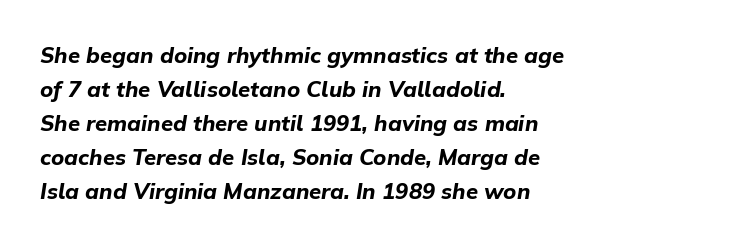
{"italic": "yes", "lean": "right", "slant_degrees": 9, "bold": "yes", "underline": "no", "align": "left", "line_spacing": "normal", "line_spacing_ratio": 1.55, "letter_spacing": "normal", "letter_spacing_em": 0.0, "glyph_px": 22}
